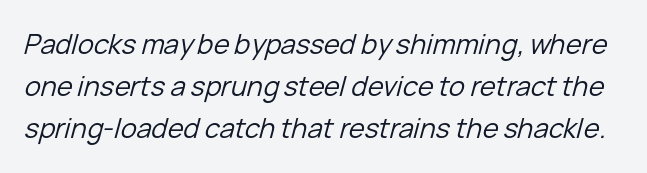
The image shows 27 px text type, italic (leaning right); set normal line spacing (1.56x), normal letter spacing, not underlined.
